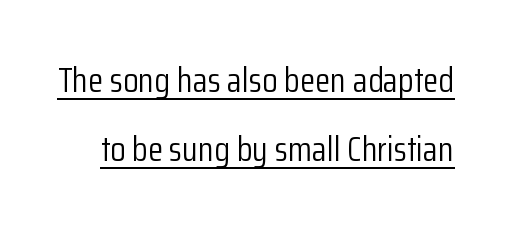
Compared with typical paragraphs, the rows here are farther apart. Heaviness? Minimal to ordinary, like unemphasized prose. The type is set solid horizontally, with unmodified tracking. Nope, not italic — everything's standing straight. The glyphs in this specimen are sans serif.
